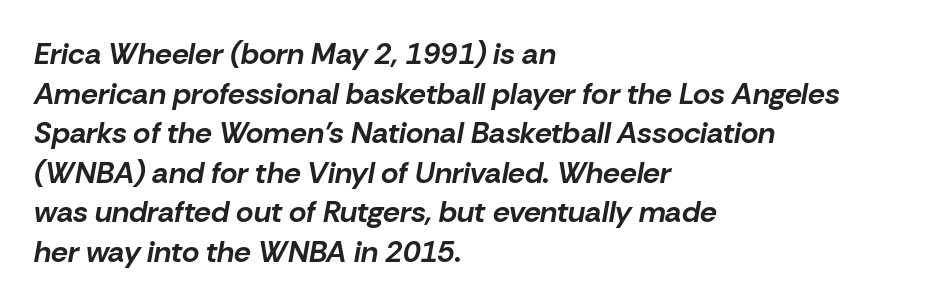
Regarding leading, the lines here are spaced in the standard way. Visually the block forms a straight wall on the left and a jagged coastline on the right. The passage shown is typed in a proportional face where columns would drift. Each glyph is drawn with heavy, bold strokes.
